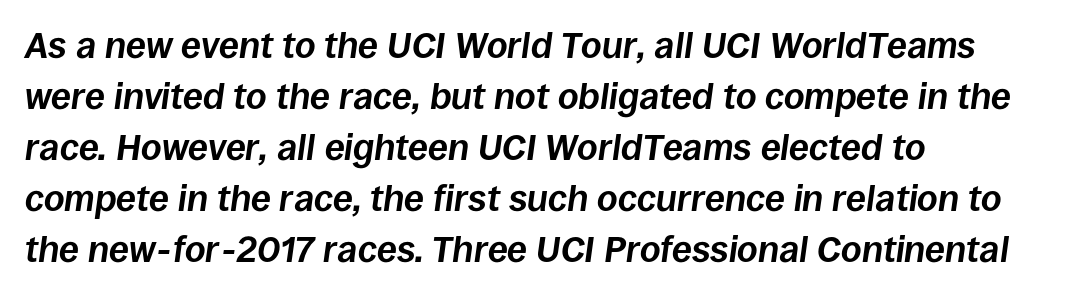
Q: Is the text bold? A: Yes.
Q: Is the text italic (slanted)? A: Yes, it leans right by about 8 degrees.
Q: Is the text underlined? A: No.
Q: How is the paragraph aligned? A: Left-aligned.
Q: Is the spacing between letters normal or unusually wide? A: Normal.
Q: Is the spacing between lines tight, normal or loose? A: Normal.
Q: Width (condensed, normal, or wide)? A: Normal.
Q: Stroke contrast? A: Low.
Q: x-height? A: Large.
Q: Monospaced? A: No.
